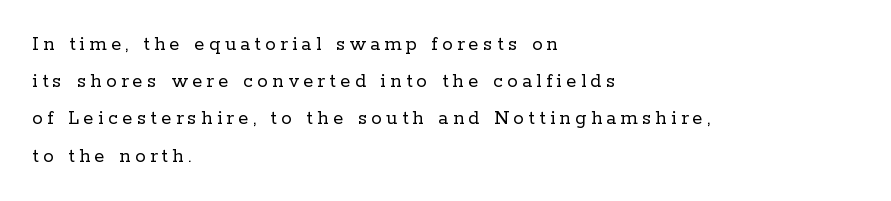
{"italic": "no", "bold": "no", "underline": "no", "align": "left", "line_spacing_ratio": 1.77, "letter_spacing": "wide", "letter_spacing_em": 0.21, "glyph_px": 21}
